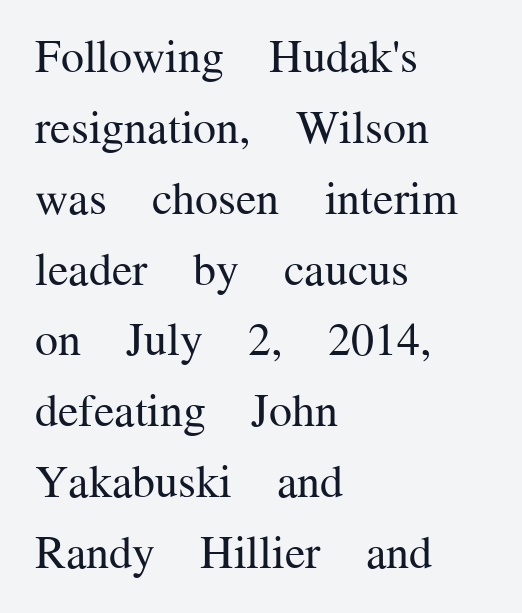
{"serif": "yes", "italic": "no", "bold": "no", "weight": "regular", "width": "normal", "stroke_contrast": "medium", "x_height": "medium", "monospaced": "no", "underline": "no", "align": "left", "line_spacing": "normal", "line_spacing_ratio": 1.54, "letter_spacing": "normal", "letter_spacing_em": 0.0, "glyph_px": 46}
